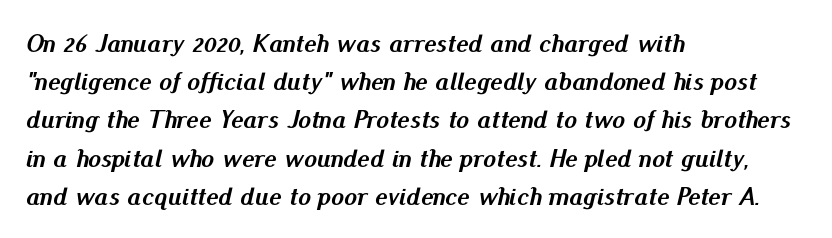
{"italic": "yes", "lean": "right", "slant_degrees": 13, "bold": "yes", "underline": "no", "align": "left", "line_spacing": "normal", "line_spacing_ratio": 1.47, "letter_spacing": "normal", "letter_spacing_em": 0.0, "glyph_px": 26}
